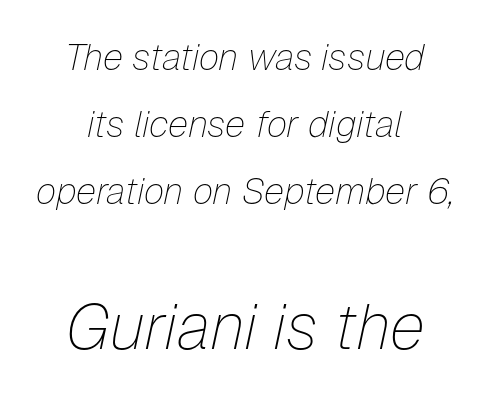
Q: Is the text bold? A: No.
Q: Is the text italic (slanted)? A: Yes, it leans right by about 12 degrees.
Q: Is the text underlined? A: No.
Q: How is the paragraph aligned? A: Centered.
Q: Is the spacing between letters normal or unusually wide? A: Normal.
Q: Which block of text is set in a larger size, the first (top) or the second (bottom)? A: The second (bottom) one.
Q: Width (condensed, normal, or wide)? A: Normal.
Q: Stroke contrast? A: Low.
Q: x-height? A: Medium.
Q: Monospaced? A: No.
